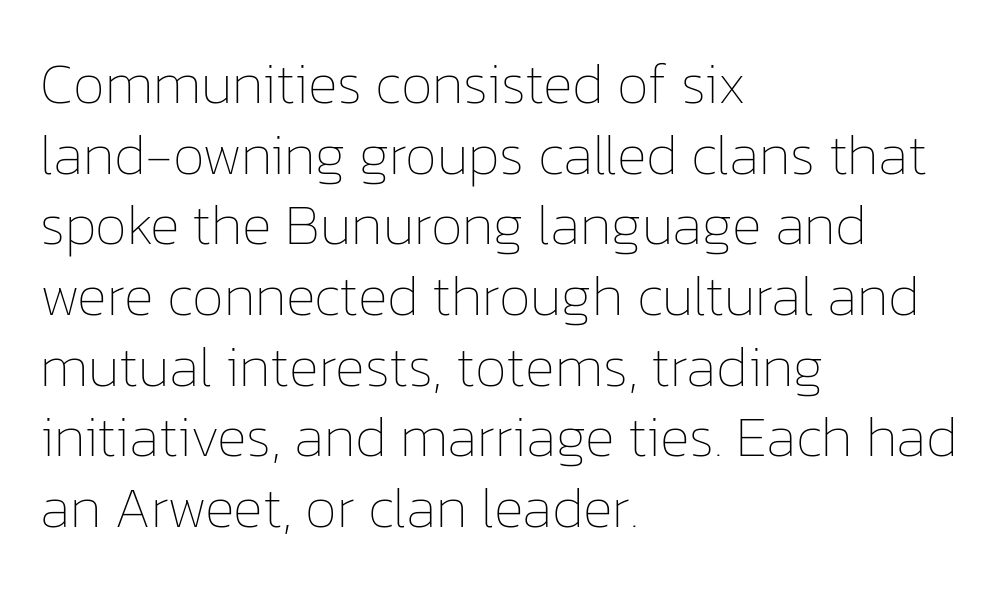
Q: Is the text bold? A: No.
Q: Is the text italic (slanted)? A: No, it is upright.
Q: Is the text underlined? A: No.
Q: How is the paragraph aligned? A: Left-aligned.
Q: Is the spacing between letters normal or unusually wide? A: Normal.
Q: Width (condensed, normal, or wide)? A: Normal.
Q: Stroke contrast? A: Low.
Q: x-height? A: Medium.
Q: Monospaced? A: No.
